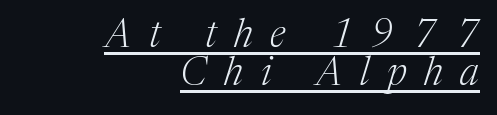
The image shows 39 px light serif type, italic (leaning right); set right-aligned, tight line spacing (0.98x), unusually wide letter spacing (+0.45 em), underlined; medium stroke contrast and a medium x-height.
